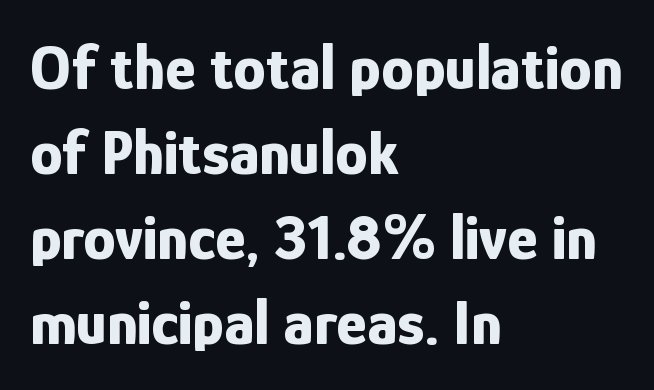
The image shows 65 px bold, condensed sans-serif type, upright; set left-aligned, normal line spacing (1.31x), normal letter spacing, not underlined; low stroke contrast and a medium x-height.
